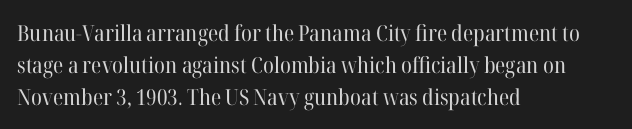
The image shows 22 px text type, upright; set left-aligned, normal line spacing (1.45x), normal letter spacing, not underlined.
